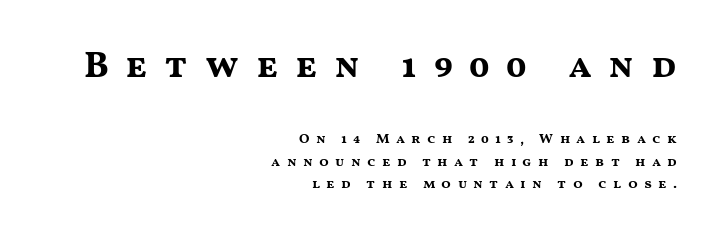
{"serif": "no", "italic": "no", "bold": "yes", "weight": "bold", "width": "wide", "stroke_contrast": "medium", "x_height": "medium", "monospaced": "no", "underline": "no", "align": "right", "line_spacing": "normal", "line_spacing_ratio": 1.59, "letter_spacing": "wide", "letter_spacing_em": 0.45, "larger_block": "first", "size_ratio": 2.64, "glyph_px": 37}
